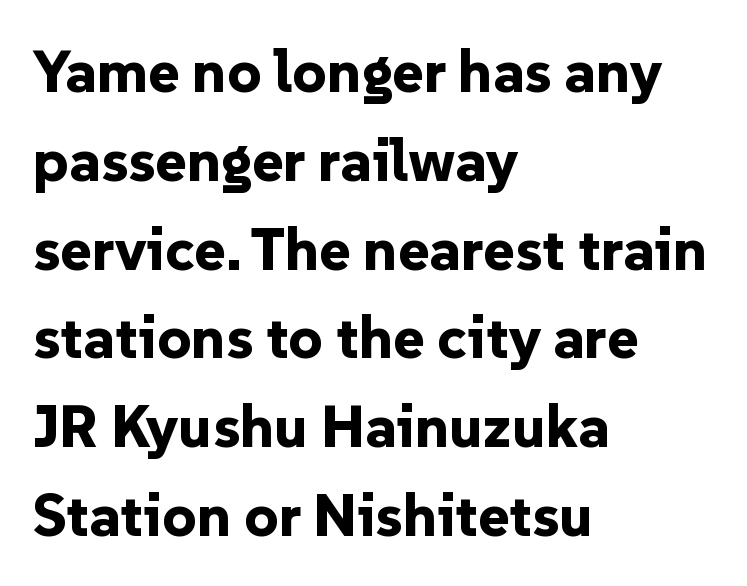
The image shows 60 px bold sans-serif type, upright; set left-aligned, normal line spacing (1.48x), normal letter spacing, not underlined; low stroke contrast and a medium x-height.
